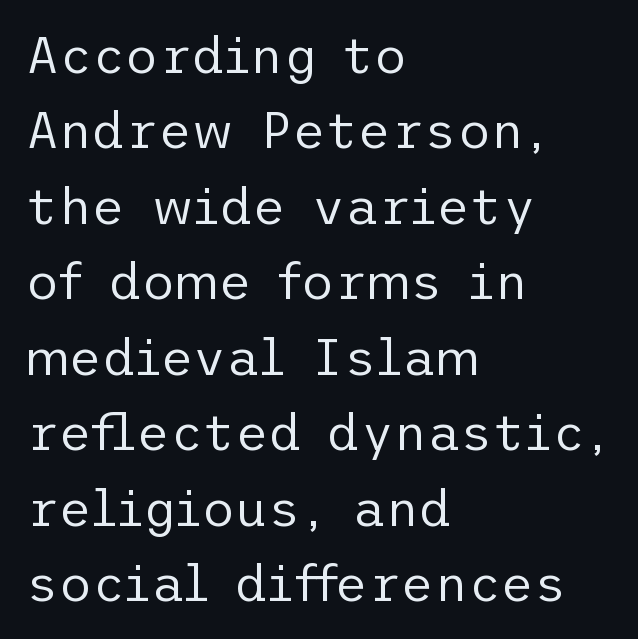
The image shows 51 px regular-weight sans-serif type, upright; set left-aligned, normal line spacing (1.48x), normal letter spacing, not underlined; low stroke contrast and a medium x-height.
